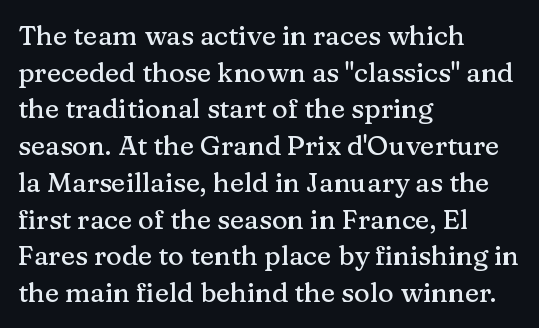
The image shows 27 px text type, upright; set left-aligned, normal line spacing (1.36x), normal letter spacing, not underlined.
